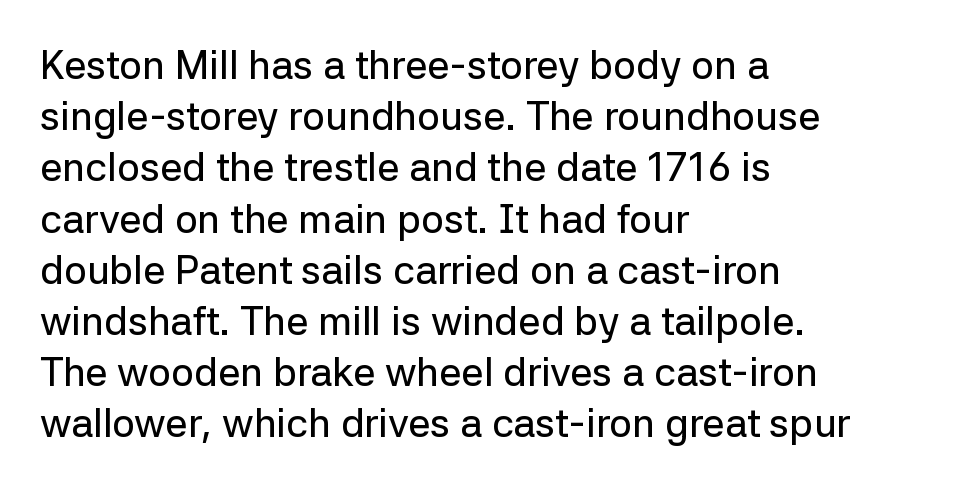
Q: Is the text italic (slanted)? A: No, it is upright.
Q: Is the typeface a serif or a sans-serif typeface? A: Sans-serif.
Q: Is the text underlined? A: No.
Q: How is the paragraph aligned? A: Left-aligned.
Q: Is the spacing between letters normal or unusually wide? A: Normal.
Q: Is the spacing between lines tight, normal or loose? A: Normal.
Q: Width (condensed, normal, or wide)? A: Normal.
Q: Stroke contrast? A: Low.
Q: x-height? A: Medium.
Q: Monospaced? A: No.
